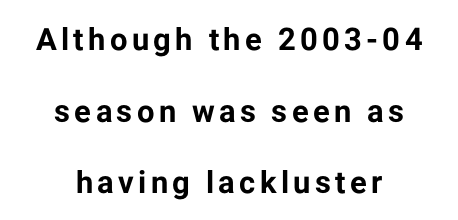
{"serif": "no", "italic": "no", "bold": "yes", "weight": "bold", "width": "normal", "stroke_contrast": "low", "x_height": "medium", "monospaced": "no", "underline": "no", "align": "center", "line_spacing": "loose", "line_spacing_ratio": 2.31, "glyph_px": 31}
